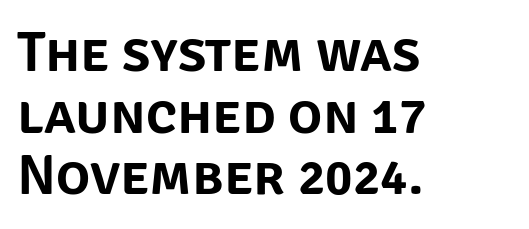
Q: Is the text italic (slanted)? A: No, it is upright.
Q: Is the typeface a serif or a sans-serif typeface? A: Sans-serif.
Q: Is the text underlined? A: No.
Q: How is the paragraph aligned? A: Left-aligned.
Q: Is the spacing between letters normal or unusually wide? A: Normal.
Q: Is the spacing between lines tight, normal or loose? A: Tight.
Q: Width (condensed, normal, or wide)? A: Normal.
Q: Stroke contrast? A: Low.
Q: x-height? A: Large.
Q: Monospaced? A: No.
